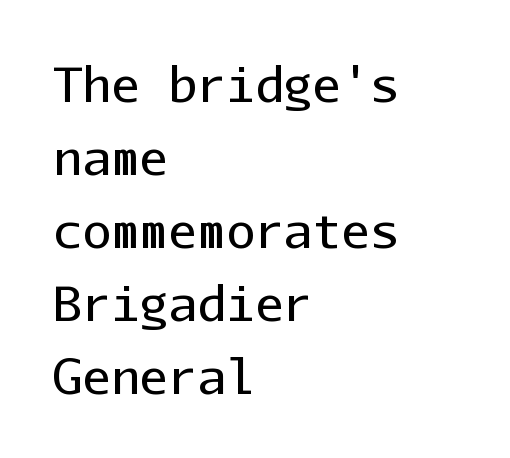
{"serif": "no", "italic": "no", "bold": "no", "weight": "regular", "width": "normal", "stroke_contrast": "low", "x_height": "medium", "monospaced": "yes", "underline": "no", "align": "left", "line_spacing": "normal", "line_spacing_ratio": 1.52, "letter_spacing": "normal", "letter_spacing_em": 0.0, "glyph_px": 48}
